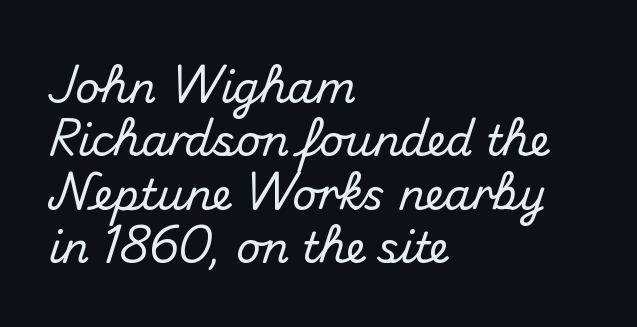
Looks like regular typesetting: each glyph gets only the width it needs. Nobody touched the tracking dial on this one. The block of text has a typical density, with ordinary space between rows.
